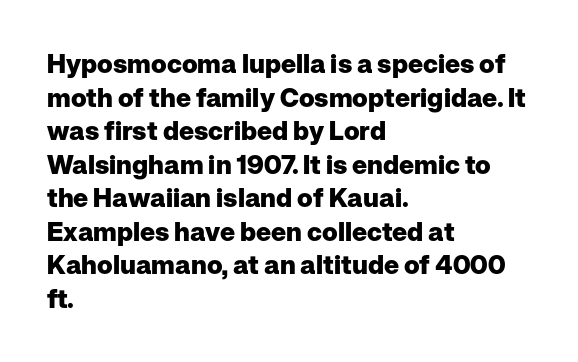
{"italic": "no", "bold": "yes", "underline": "no", "align": "left", "line_spacing": "normal", "line_spacing_ratio": 1.29, "letter_spacing": "normal", "letter_spacing_em": 0.0, "glyph_px": 26}
